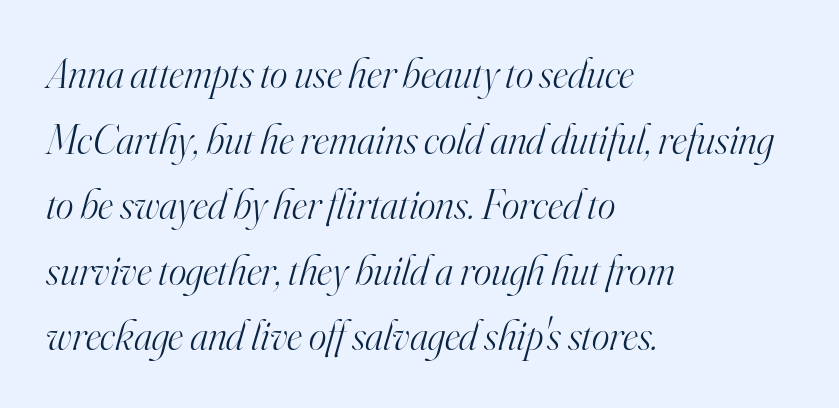
The image shows 42 px light serif type, italic (leaning right); set left-aligned, normal line spacing (1.56x), normal letter spacing, not underlined; high stroke contrast and a small x-height.
